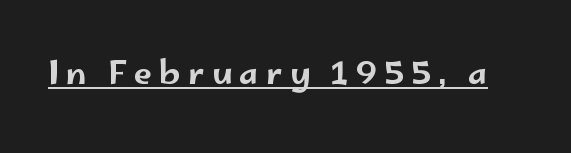
{"serif": "no", "italic": "no", "width": "wide", "stroke_contrast": "low", "x_height": "small", "monospaced": "no", "underline": "yes", "letter_spacing": "wide", "letter_spacing_em": 0.22, "glyph_px": 32}
